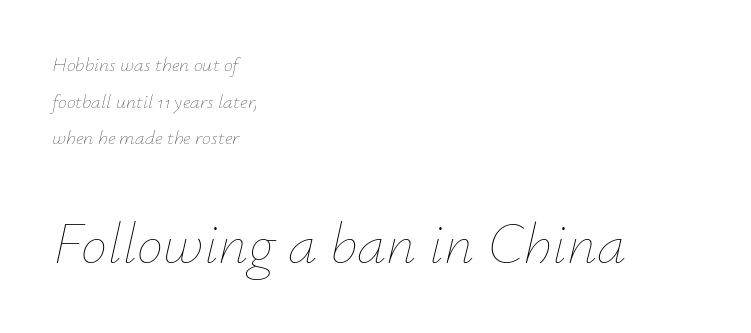
The image shows 59 px thin type, italic (leaning right); set left-aligned, line spacing 1.83x, normal letter spacing, not underlined; the second (bottom) block is 2.95x larger; low stroke contrast and a small x-height.
